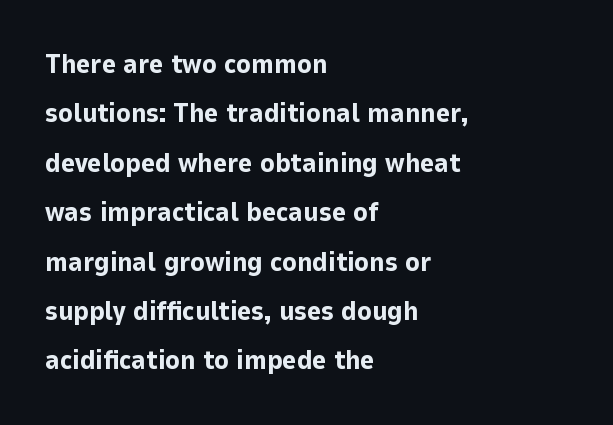
Ascenders rise straight up at ninety degrees. Visually the block forms a straight wall on the left and a jagged coastline on the right. This sample uses plain, unmodified letter spacing. Heavy-handed strokes throughout: this text is bold.
